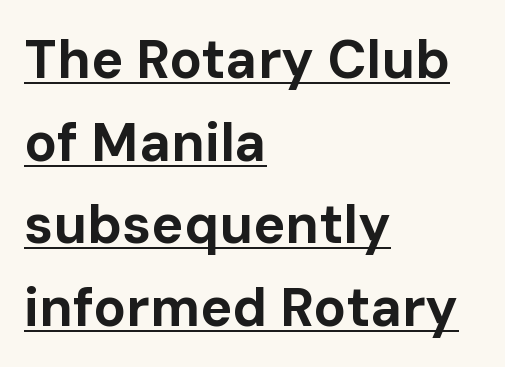
{"serif": "no", "italic": "no", "bold": "yes", "weight": "bold", "width": "normal", "stroke_contrast": "low", "x_height": "medium", "monospaced": "no", "underline": "yes", "align": "left", "line_spacing": "normal", "line_spacing_ratio": 1.53, "letter_spacing": "normal", "letter_spacing_em": 0.0, "glyph_px": 54}
